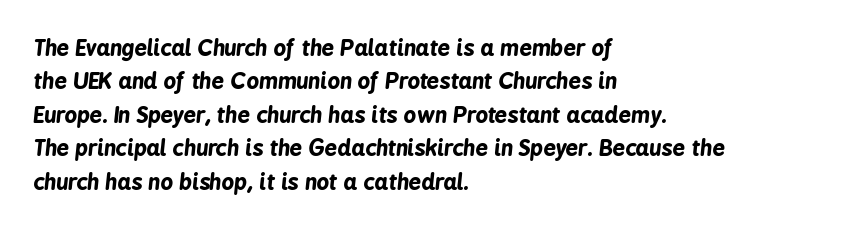
{"italic": "yes", "lean": "right", "slant_degrees": 6, "bold": "yes", "underline": "no", "align": "left", "line_spacing": "normal", "line_spacing_ratio": 1.52, "letter_spacing": "normal", "letter_spacing_em": 0.0, "glyph_px": 22}
